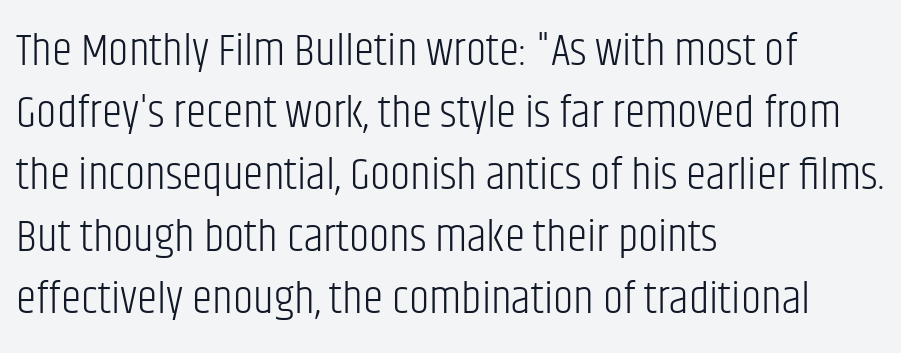
Q: Is the text bold? A: No.
Q: Is the text italic (slanted)? A: No, it is upright.
Q: Is the typeface a serif or a sans-serif typeface? A: Sans-serif.
Q: Is the text underlined? A: No.
Q: How is the paragraph aligned? A: Left-aligned.
Q: Is the spacing between letters normal or unusually wide? A: Normal.
Q: Is the spacing between lines tight, normal or loose? A: Normal.
Q: Width (condensed, normal, or wide)? A: Condensed.
Q: Stroke contrast? A: Low.
Q: x-height? A: Large.
Q: Monospaced? A: No.
